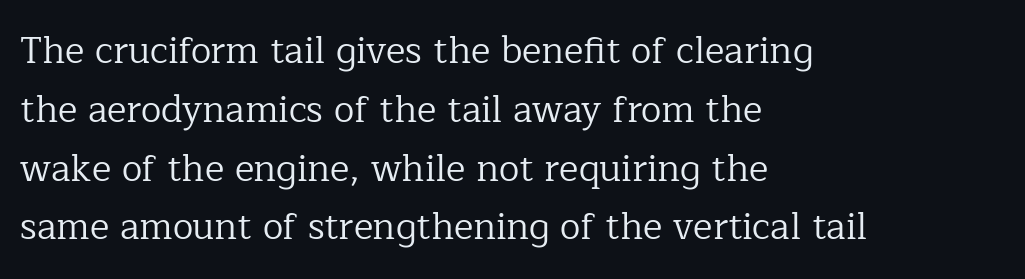
The image shows 37 px regular-weight serif type, upright; set left-aligned, normal line spacing (1.59x), normal letter spacing, not underlined; low stroke contrast and a medium x-height.
